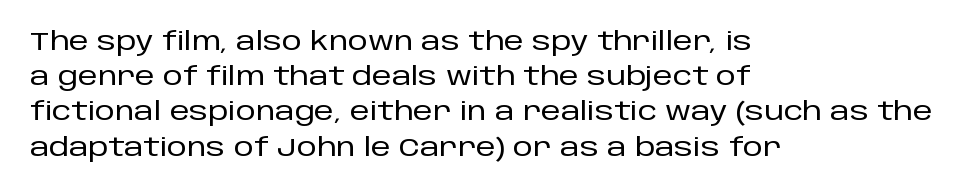
Q: Is the text italic (slanted)? A: No, it is upright.
Q: Is the text underlined? A: No.
Q: How is the paragraph aligned? A: Left-aligned.
Q: Is the spacing between letters normal or unusually wide? A: Normal.
Q: Is the spacing between lines tight, normal or loose? A: Normal.
